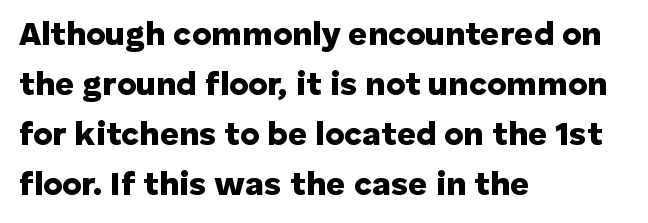
Underline: absent. Every stem runs plumb, perpendicular to the baseline. One-word summary of the alignment: left. Is this a fixed-width face? No — the glyphs have proportional, varying widths. Caption: bold face, heavy strokes.
